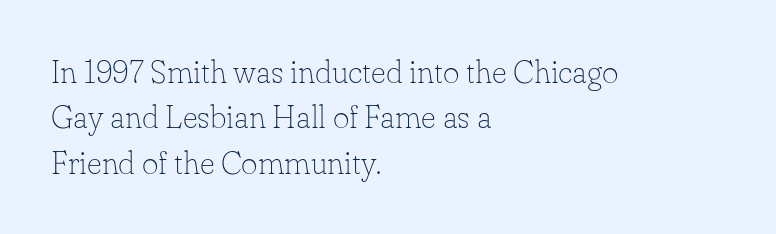
The image shows 32 px thin serif type, upright; set left-aligned, normal line spacing (1.42x), normal letter spacing, not underlined; low stroke contrast and a small x-height.
